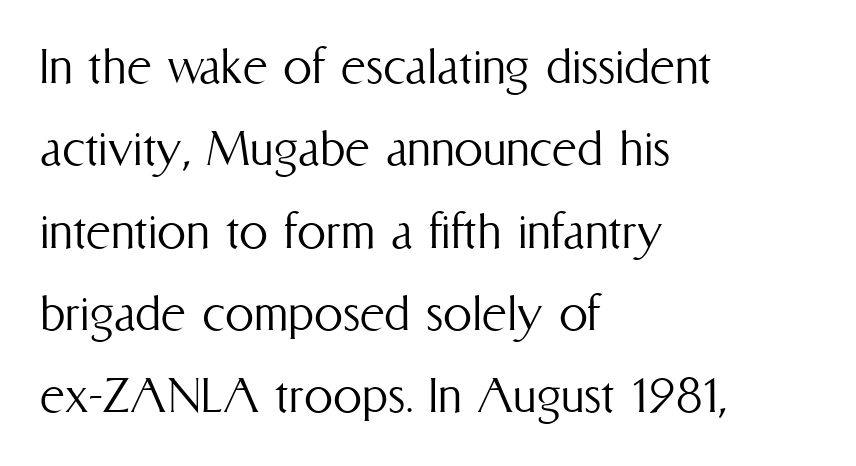
{"italic": "no", "bold": "no", "weight": "light", "width": "condensed", "stroke_contrast": "medium", "x_height": "medium", "monospaced": "no", "underline": "no", "align": "left", "line_spacing": "normal", "line_spacing_ratio": 1.42, "letter_spacing": "normal", "letter_spacing_em": 0.0, "glyph_px": 58}
